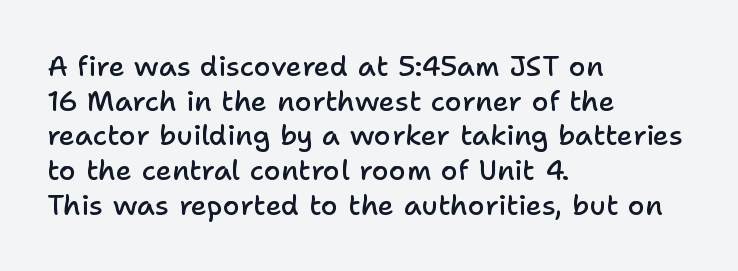
Q: Is the text bold? A: Semi-bold.
Q: Is the text italic (slanted)? A: No, it is upright.
Q: Is the typeface a serif or a sans-serif typeface? A: Sans-serif.
Q: Is the text underlined? A: No.
Q: How is the paragraph aligned? A: Left-aligned.
Q: Is the spacing between letters normal or unusually wide? A: Normal.
Q: Width (condensed, normal, or wide)? A: Normal.
Q: Stroke contrast? A: Low.
Q: x-height? A: Medium.
Q: Monospaced? A: No.
